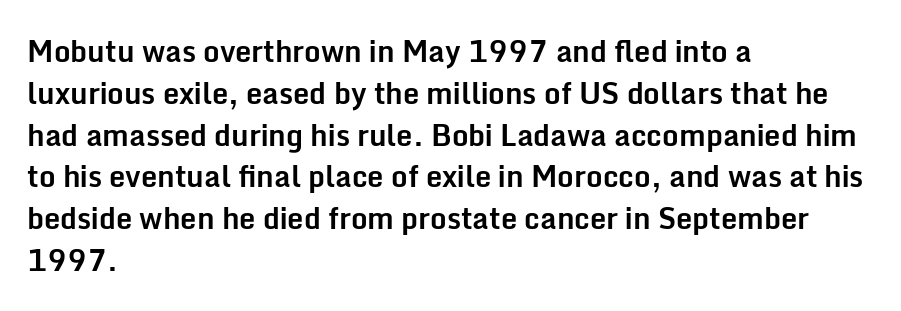
{"serif": "no", "italic": "no", "bold": "yes", "weight": "bold", "width": "normal", "stroke_contrast": "low", "x_height": "medium", "monospaced": "no", "underline": "no", "align": "left", "line_spacing": "normal", "line_spacing_ratio": 1.44, "letter_spacing": "normal", "letter_spacing_em": 0.0, "glyph_px": 29}
